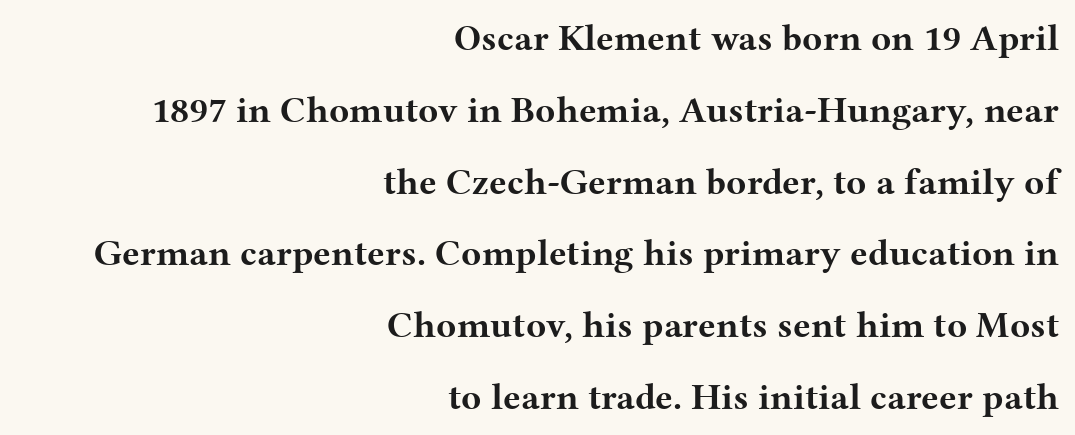
A typesetter would mark this as roman, not italic. Spacing verdict: proportional, widths tailored to each character. The face used here is rendered with its standard letterfit. Short and long lines alike share a common ending point at right. Has an underline been added? It has not.
